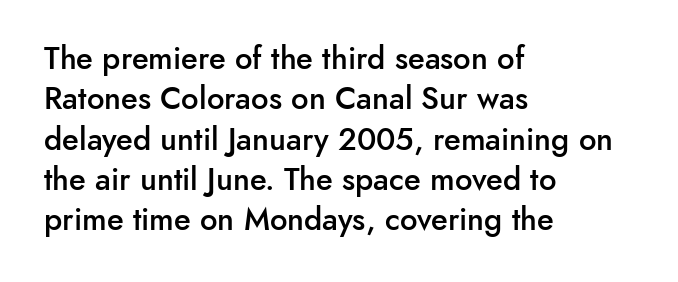
The image shows 31 px semibold sans-serif type, upright; set left-aligned, normal line spacing (1.3x), normal letter spacing, not underlined; low stroke contrast and a small x-height.
